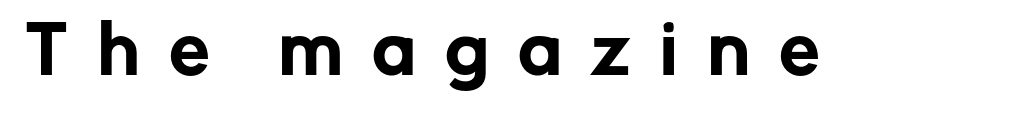
Letter spacing: wide. The specimen omits any rule beneath the text block's lines. What kind of face is this? One without serifs — a sans. Does the lettering tilt? It doesn't — this is upright. Is this a fixed-width face? No — the glyphs have proportional, varying widths.
